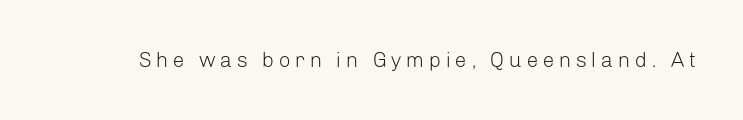
Stroke thickness stays within the range of a standard reading face or lighter. Quick note: underline off. In terms of posture, this sample is upright. In terms of letterspacing, this is a distinctly airy, spread setting.
